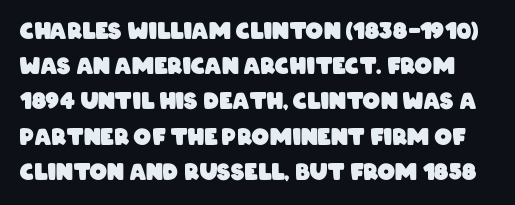
What stands out about the letter spacing? Nothing — it is the standard amount. Each glyph is drawn with heavy, bold strokes. Quick note: interline space is typical. Letters rest on an invisible, unmarked baseline.
